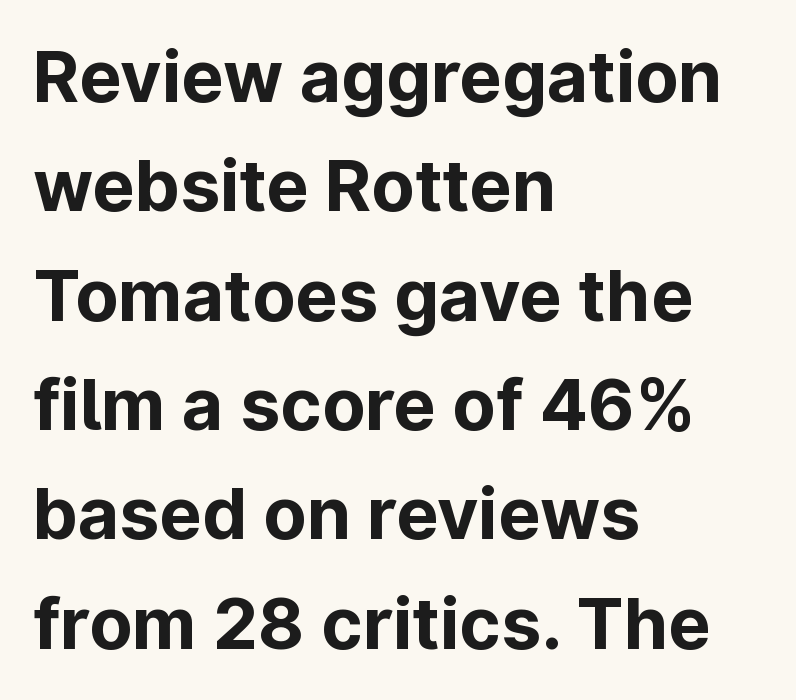
{"serif": "no", "italic": "no", "bold": "yes", "weight": "bold", "width": "normal", "stroke_contrast": "low", "x_height": "medium", "monospaced": "no", "underline": "no", "align": "left", "line_spacing": "normal", "line_spacing_ratio": 1.54, "letter_spacing": "normal", "letter_spacing_em": 0.0, "glyph_px": 71}
